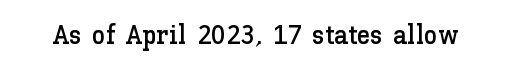
{"italic": "no", "underline": "no", "letter_spacing": "normal", "letter_spacing_em": 0.0, "glyph_px": 27}
